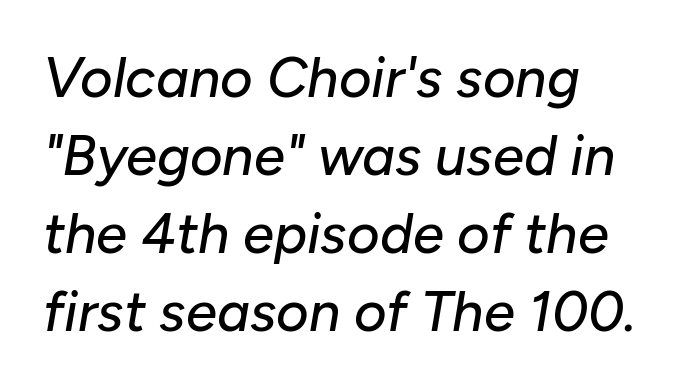
If you drew a ruler down the left edge, every line would touch it. Default kerning and tracking; the words read as compact shapes. When letters slant like this, we call the style italic. Descenders are the only things crossing below the line.
